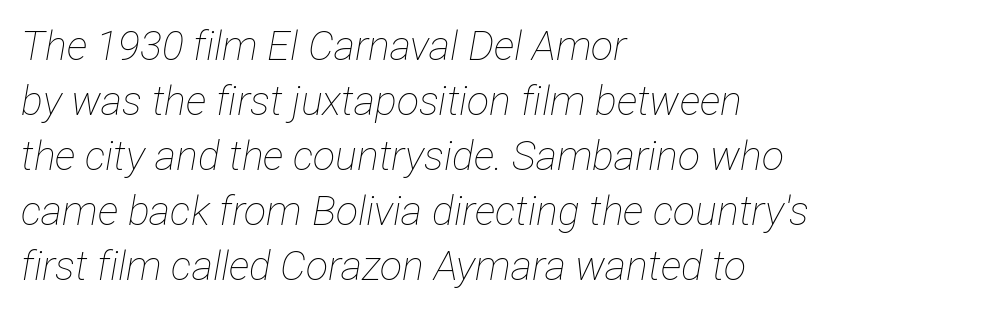
This sample uses an oblique cut, with every glyph tilted off the vertical. The zone under the glyphs is completely vacant. Which margin do the lines hug? The left one — the right edge is uneven. This reads as an unemphasized weight, regular at the heaviest. Note the varied advance widths — an 'i' is clearly narrower than an 'm'.
